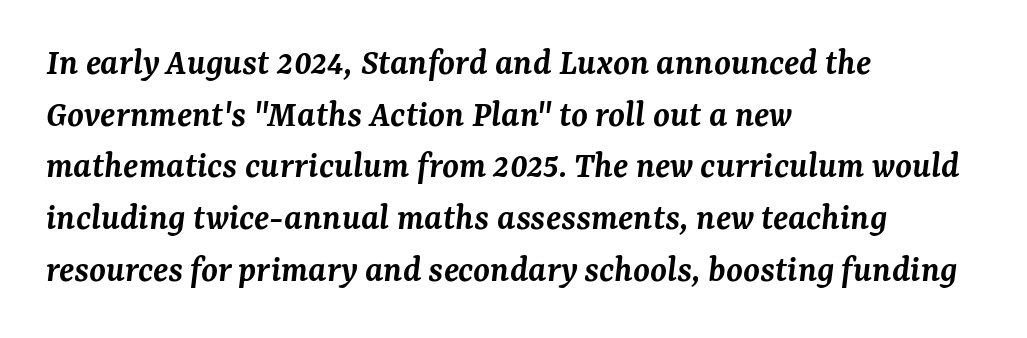
The designer went with a serif here, giving each stem small feet. Posture: slanted. The glyphs are unaccompanied by any horizontal stroke below them. Its strokes are somewhat broadened, the hallmark of semibold type.
